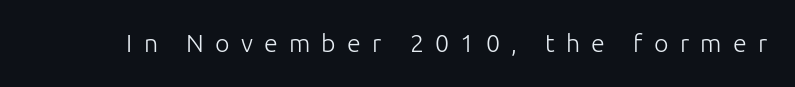
Q: Is the text bold? A: No.
Q: Is the text italic (slanted)? A: No, it is upright.
Q: Is the text underlined? A: No.
Q: Is the spacing between letters normal or unusually wide? A: Unusually wide.
